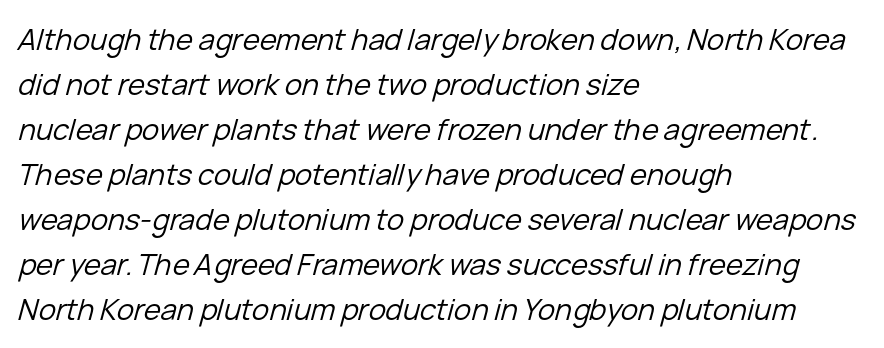
Has an underline been added? It has not. No extra tracking has been applied to these lines. Slant detected: the letters are inclined. In CSS terms this would be text-align: left.
